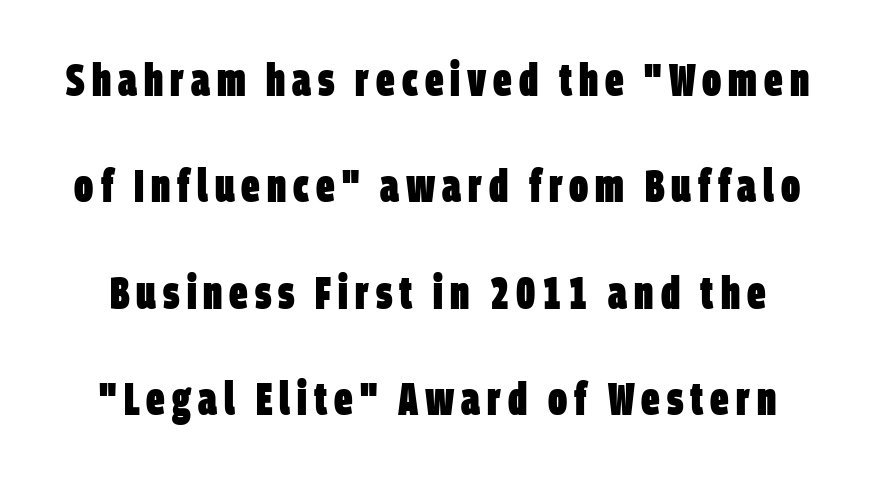
{"serif": "no", "bold": "yes", "weight": "heavy", "width": "condensed", "stroke_contrast": "low", "x_height": "large", "monospaced": "no", "underline": "no", "line_spacing": "loose", "line_spacing_ratio": 2.31, "glyph_px": 46}
